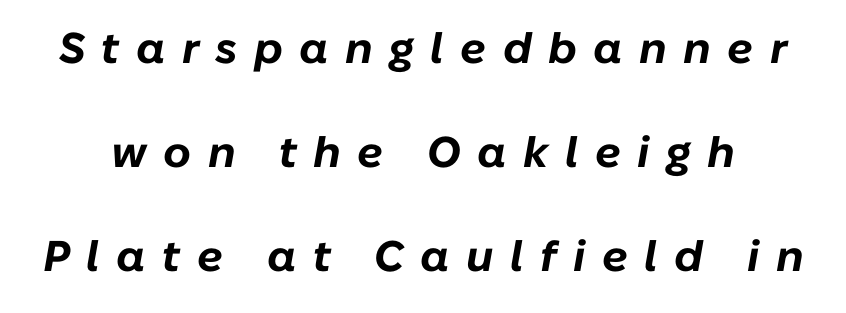
Q: Is the text bold? A: Yes.
Q: Is the text italic (slanted)? A: Yes, it leans right by about 10 degrees.
Q: Is the text underlined? A: No.
Q: Is the spacing between letters normal or unusually wide? A: Unusually wide.
Q: Is the spacing between lines tight, normal or loose? A: Loose.
Q: Width (condensed, normal, or wide)? A: Normal.
Q: Stroke contrast? A: Low.
Q: x-height? A: Medium.
Q: Monospaced? A: No.
